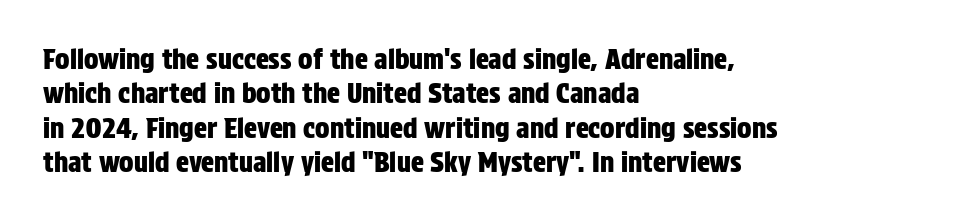
Do the letters lean? They stand straight. Lines of text with bare space underneath. The passage shown stacks its lines at a standard gap. Casual observation: everything's shoved over to the left.
